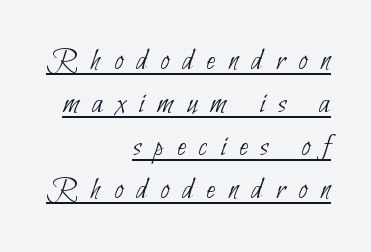
Q: Is the text bold? A: No.
Q: Is the typeface a serif or a sans-serif typeface? A: Sans-serif.
Q: Is the text underlined? A: Yes.
Q: How is the paragraph aligned? A: Right-aligned.
Q: Is the spacing between letters normal or unusually wide? A: Unusually wide.
Q: Is the spacing between lines tight, normal or loose? A: Normal.
Q: Width (condensed, normal, or wide)? A: Condensed.
Q: Stroke contrast? A: Low.
Q: x-height? A: Small.
Q: Monospaced? A: No.
